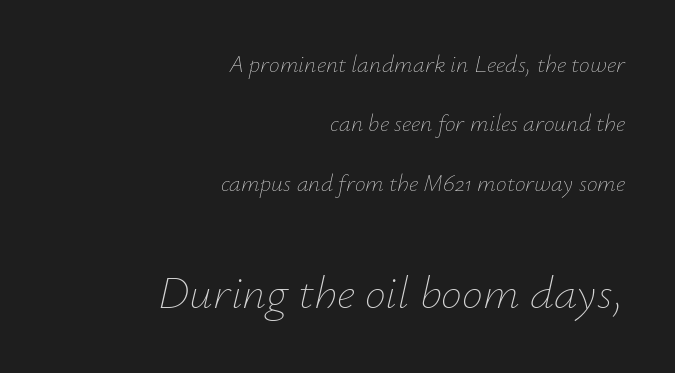
The image shows 47 px thin type, italic (leaning right); set right-aligned, loose line spacing (2.47x), normal letter spacing, not underlined; the second (bottom) block is 1.96x larger; low stroke contrast and a small x-height.
